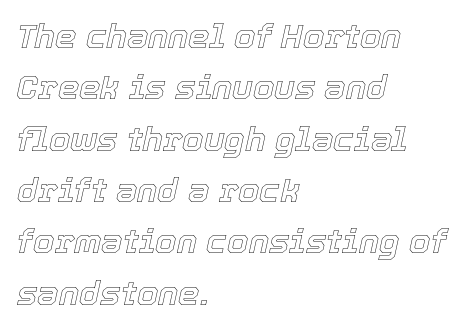
The image shows 34 px text type, italic (leaning right); set left-aligned, normal line spacing (1.51x), normal letter spacing, not underlined; a medium x-height.
